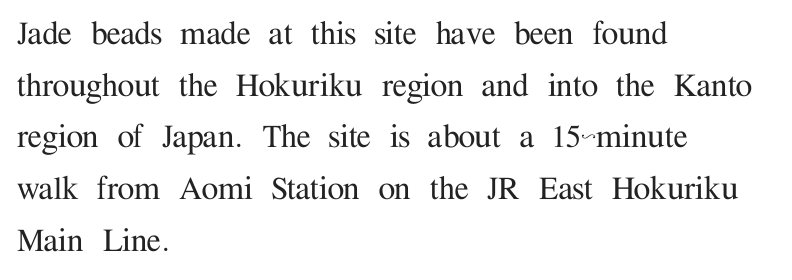
{"serif": "yes", "italic": "no", "width": "normal", "stroke_contrast": "medium", "x_height": "medium", "monospaced": "no", "underline": "no", "align": "left", "line_spacing": "normal", "line_spacing_ratio": 1.36, "letter_spacing": "normal", "letter_spacing_em": 0.0, "glyph_px": 38}
